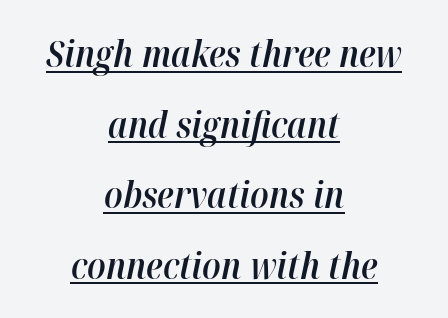
{"italic": "yes", "lean": "right", "slant_degrees": 12, "bold": "semi", "weight": "semibold", "width": "normal", "stroke_contrast": "high", "x_height": "medium", "monospaced": "no", "underline": "yes", "align": "center", "line_spacing": "loose", "line_spacing_ratio": 1.96, "letter_spacing": "normal", "letter_spacing_em": 0.0, "glyph_px": 36}
